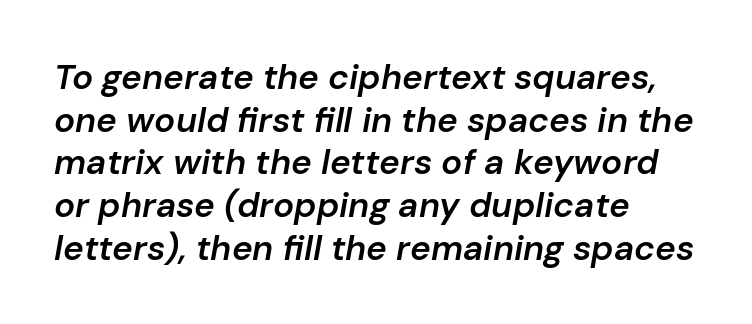
The image shows 35 px semibold type, italic (leaning right); set left-aligned, line spacing 1.22x, normal letter spacing, not underlined; low stroke contrast and a medium x-height.
